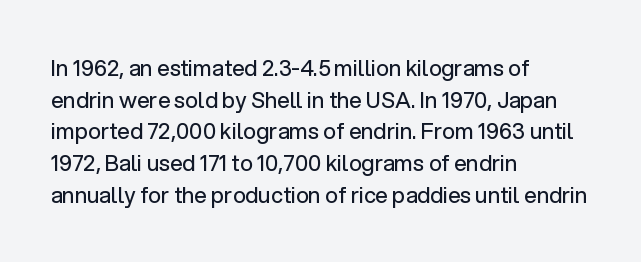
Ordinary non-slanted type is in use. Whoever set this chose a conventional vertical rhythm. Nothing unusual about the tracking: characters are spaced as the font intends. Every row of glyphs begins at an identical x-position on the left.
